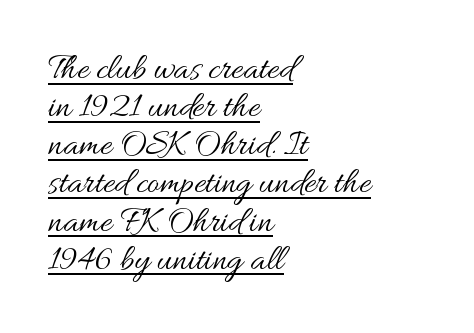
Between one letter and the next there's only the usual sliver of space. The specimen includes a rule beneath the text block's lines. Line beginnings align vertically; line endings do not. A typesetter would call this proportional, since set widths differ per character. Cramped leading. The passage shown is not bold in any degree.
